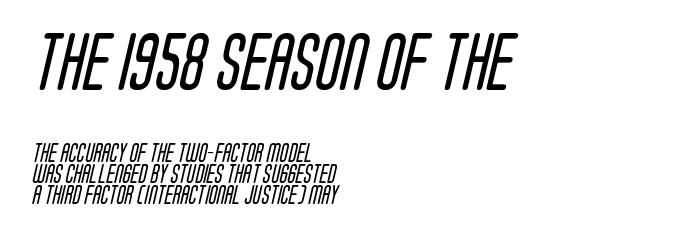
{"serif": "no", "bold": "no", "weight": "regular", "width": "condensed", "stroke_contrast": "low", "x_height": "large", "monospaced": "no", "underline": "no", "align": "left", "line_spacing": "tight", "line_spacing_ratio": 1.1, "letter_spacing": "normal", "letter_spacing_em": 0.0, "larger_block": "first", "size_ratio": 3.05, "glyph_px": 58}
